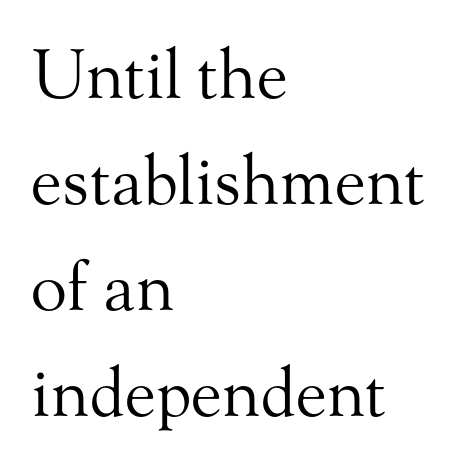
Is this a fixed-width face? No — the glyphs have proportional, varying widths. Stroke terminals: seriffed. Nope, not italic — everything's standing straight. The paragraph shown leans on its left margin. Any mark beneath the type? The region is blank. Summary of weight: not heavy and not bold.
